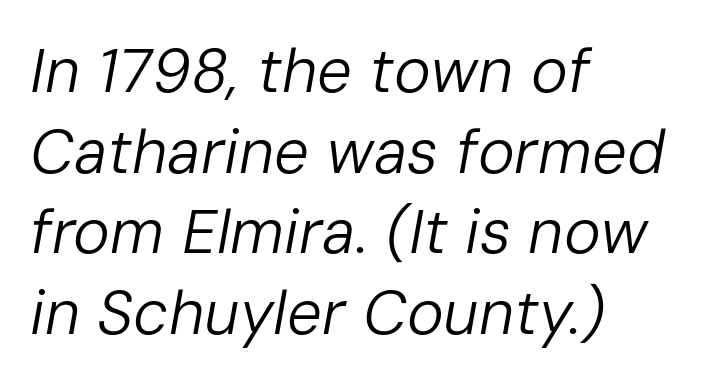
Q: Is the text bold? A: No.
Q: Is the text italic (slanted)? A: Yes, it leans right by about 10 degrees.
Q: Is the text underlined? A: No.
Q: How is the paragraph aligned? A: Left-aligned.
Q: Is the spacing between letters normal or unusually wide? A: Normal.
Q: Is the spacing between lines tight, normal or loose? A: Normal.
Q: Width (condensed, normal, or wide)? A: Normal.
Q: Stroke contrast? A: Low.
Q: x-height? A: Medium.
Q: Monospaced? A: No.
